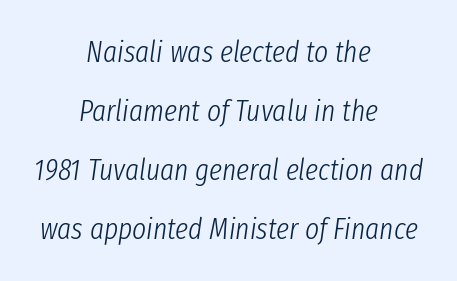
{"italic": "yes", "lean": "right", "slant_degrees": 8, "bold": "no", "weight": "light", "width": "condensed", "stroke_contrast": "low", "x_height": "medium", "monospaced": "no", "underline": "no", "align": "center", "line_spacing": "loose", "line_spacing_ratio": 1.97, "letter_spacing": "normal", "letter_spacing_em": 0.0, "glyph_px": 30}
